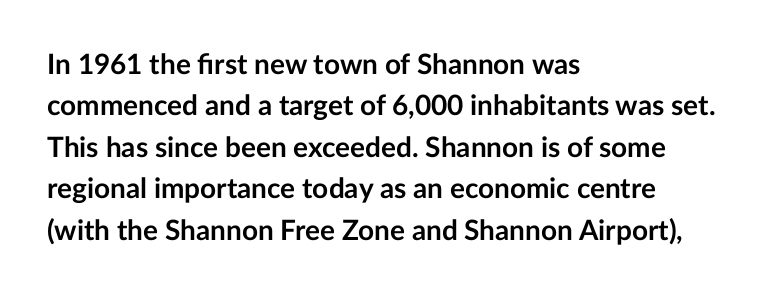
The specimen omits any rule beneath the text block's lines. Every stem runs plumb, perpendicular to the baseline. Typesetter's note: full bold, strokes at maximum text heaviness. Short and long lines alike share a common starting point at left. Default kerning and tracking; the words read as compact shapes.
